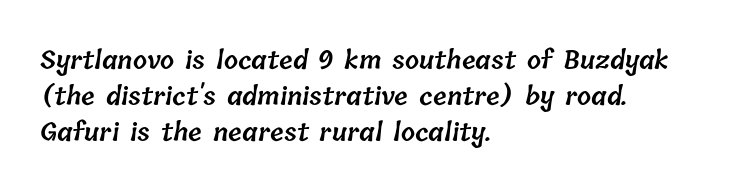
{"bold": "semi", "underline": "no", "align": "left", "line_spacing": "normal", "line_spacing_ratio": 1.44, "letter_spacing": "normal", "letter_spacing_em": 0.0, "glyph_px": 25}
